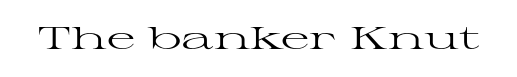
Q: Is the text bold? A: No.
Q: Is the text italic (slanted)? A: No, it is upright.
Q: Is the typeface a serif or a sans-serif typeface? A: Serif.
Q: Is the text underlined? A: No.
Q: Is the spacing between letters normal or unusually wide? A: Normal.
Q: Width (condensed, normal, or wide)? A: Wide.
Q: Stroke contrast? A: High.
Q: x-height? A: Medium.
Q: Monospaced? A: No.
